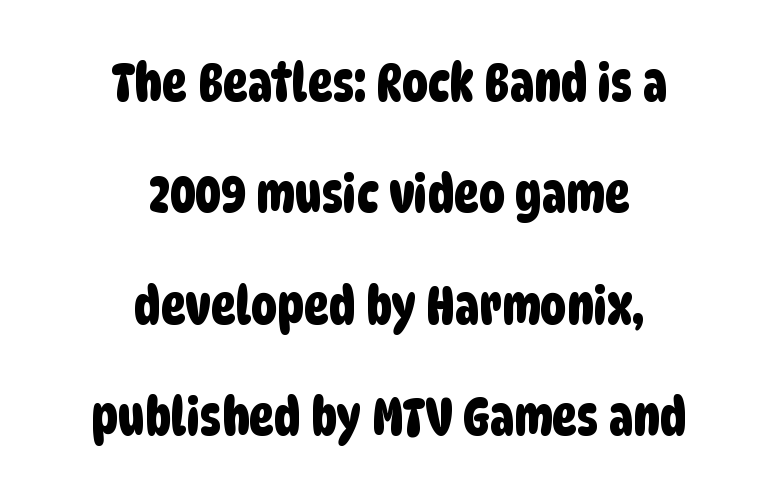
{"serif": "no", "width": "condensed", "stroke_contrast": "low", "x_height": "large", "monospaced": "no", "underline": "no", "align": "center", "line_spacing": "loose", "line_spacing_ratio": 2.14, "letter_spacing": "normal", "letter_spacing_em": 0.0, "glyph_px": 52}
